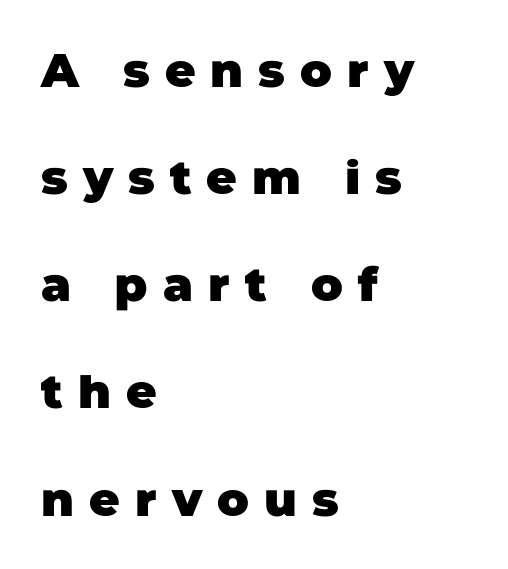
{"serif": "no", "bold": "yes", "weight": "heavy", "width": "normal", "stroke_contrast": "low", "x_height": "large", "monospaced": "no", "underline": "no", "align": "left", "line_spacing": "loose", "line_spacing_ratio": 2.28, "letter_spacing": "wide", "letter_spacing_em": 0.32, "glyph_px": 47}
